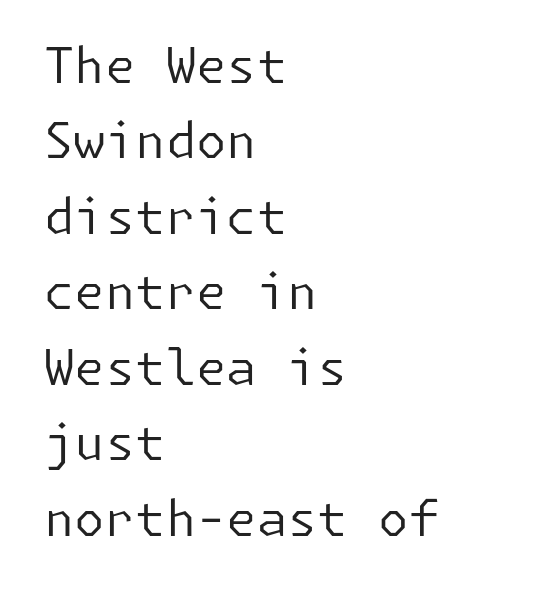
{"serif": "no", "italic": "no", "bold": "no", "weight": "regular", "width": "normal", "stroke_contrast": "low", "x_height": "medium", "underline": "no", "align": "left", "line_spacing": "normal", "line_spacing_ratio": 1.54, "letter_spacing": "normal", "letter_spacing_em": 0.0, "glyph_px": 49}
